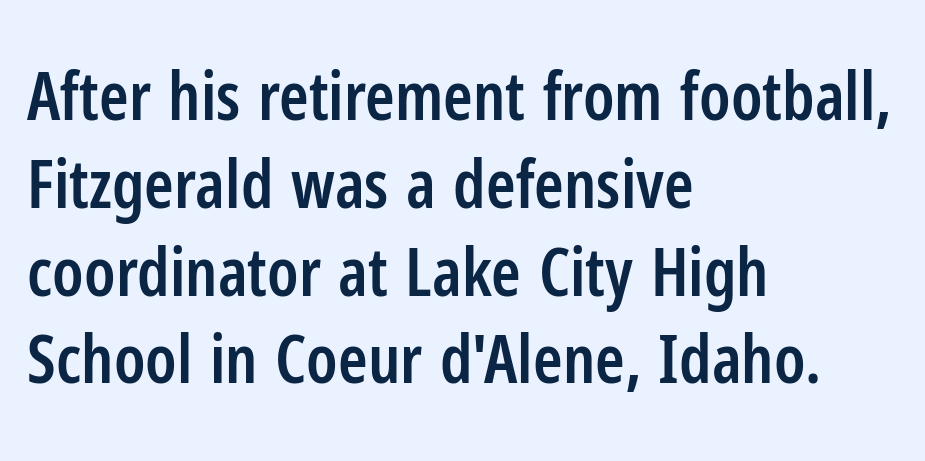
Q: Is the text bold? A: Semi-bold.
Q: Is the text italic (slanted)? A: No, it is upright.
Q: Is the typeface a serif or a sans-serif typeface? A: Sans-serif.
Q: Is the text underlined? A: No.
Q: How is the paragraph aligned? A: Left-aligned.
Q: Is the spacing between letters normal or unusually wide? A: Normal.
Q: Is the spacing between lines tight, normal or loose? A: Normal.
Q: Width (condensed, normal, or wide)? A: Condensed.
Q: Stroke contrast? A: Low.
Q: x-height? A: Medium.
Q: Monospaced? A: No.
